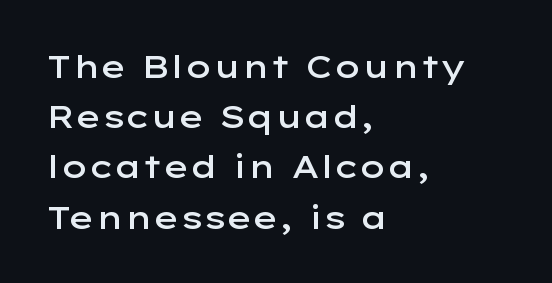
Summary of weight: moderately heavy, a semibold. No word sits above an underline. To sum up the face: it is a sans, with no serifs. It's the straight-up-and-down kind of type. The paragraph has a hard left edge and a soft right edge.
